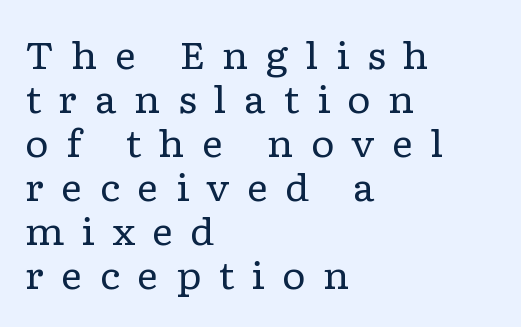
The image shows 37 px regular-weight, wide serif type, upright; set left-aligned, line spacing 1.19x, unusually wide letter spacing (+0.46 em), not underlined; low stroke contrast and a medium x-height.
